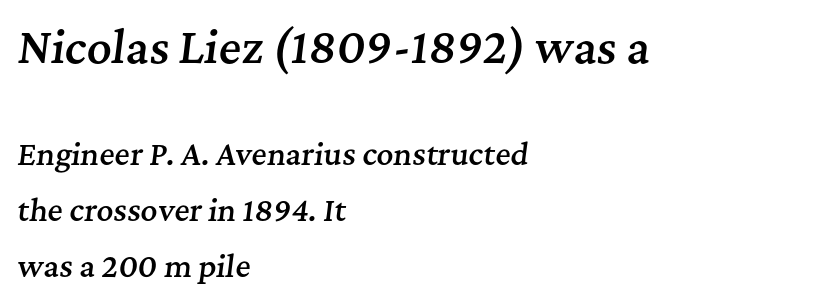
The image shows 43 px semibold serif type, italic (leaning right); set left-aligned, loose line spacing (1.93x), normal letter spacing, not underlined; the first (top) block is 1.48x larger; medium stroke contrast and a medium x-height.
